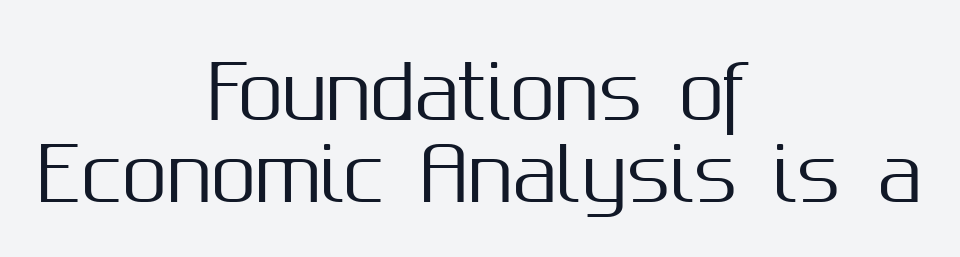
Q: Is the text italic (slanted)? A: No, it is upright.
Q: Is the typeface a serif or a sans-serif typeface? A: Sans-serif.
Q: Is the text underlined? A: No.
Q: How is the paragraph aligned? A: Centered.
Q: Is the spacing between letters normal or unusually wide? A: Normal.
Q: Is the spacing between lines tight, normal or loose? A: Tight.
Q: Width (condensed, normal, or wide)? A: Normal.
Q: Stroke contrast? A: Medium.
Q: x-height? A: Medium.
Q: Monospaced? A: No.
